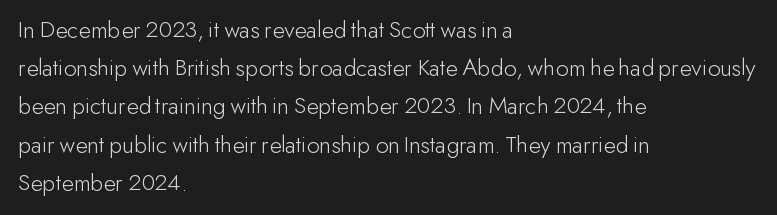
{"italic": "no", "bold": "no", "underline": "no", "align": "left", "line_spacing": "normal", "line_spacing_ratio": 1.53, "letter_spacing": "normal", "letter_spacing_em": 0.0, "glyph_px": 25}
